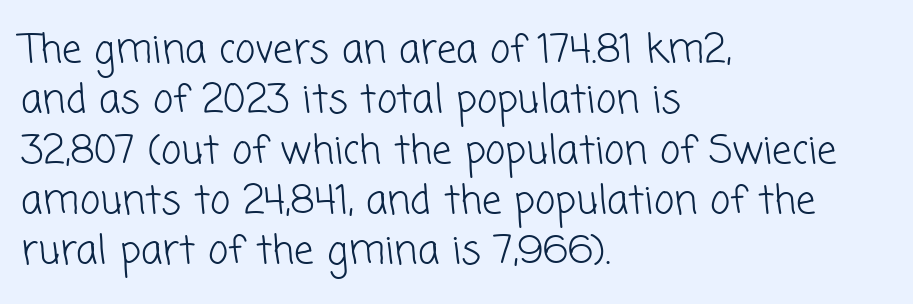
The image shows 39 px light sans-serif type; set left-aligned, normal line spacing (1.29x), normal letter spacing, not underlined; low stroke contrast and a medium x-height.
